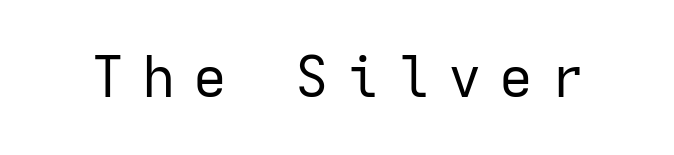
Inter-character spacing is expanded well beyond the font's built-in metrics. On a weight scale, this lands at 450 or below. Posture: upright roman. Fixed-width glyphs throughout — classic coding-font behaviour. Check where the strokes stop: nothing finishes them off — pure sans. The strip under each line holds only bare page.
